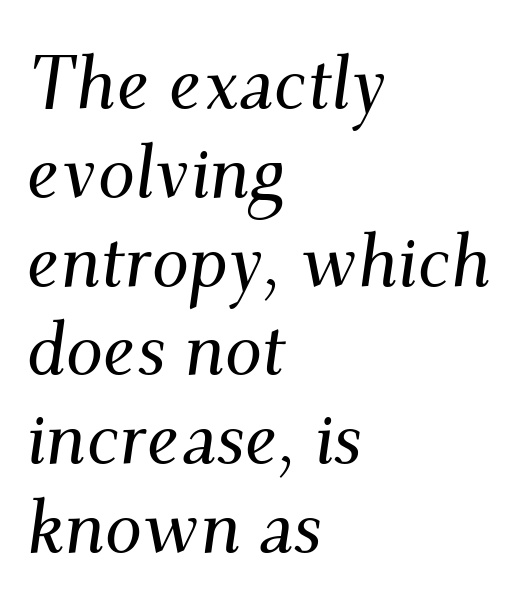
{"serif": "yes", "italic": "yes", "lean": "right", "slant_degrees": 9, "width": "normal", "stroke_contrast": "medium", "x_height": "small", "monospaced": "no", "underline": "no", "align": "left", "line_spacing_ratio": 1.2, "letter_spacing": "normal", "letter_spacing_em": 0.0, "glyph_px": 74}
